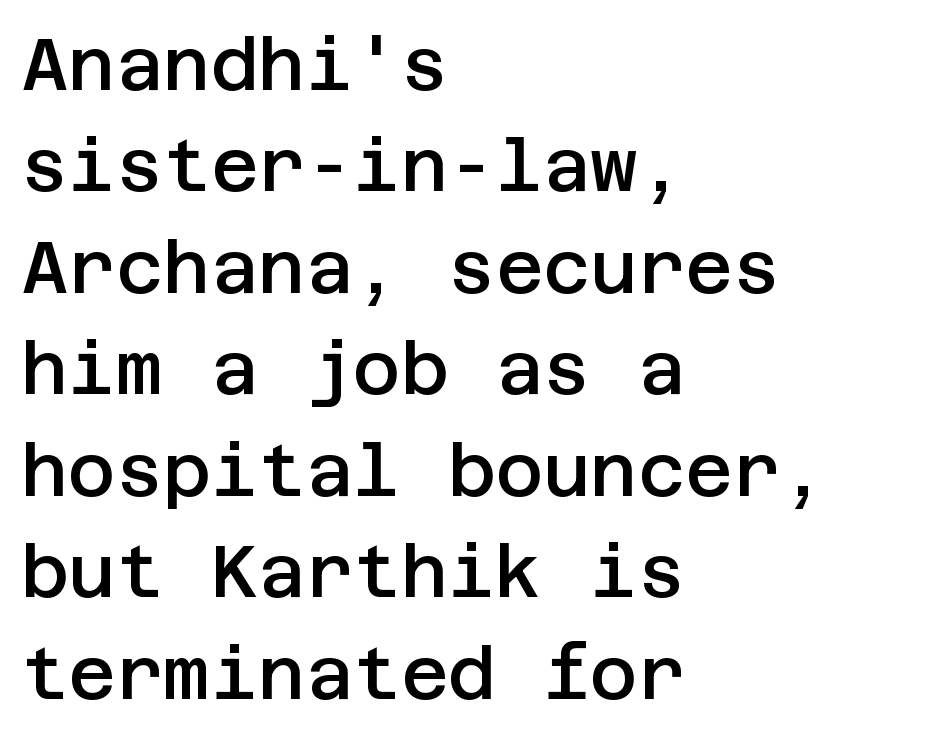
The image shows 73 px semibold sans-serif type, upright; set left-aligned, normal line spacing (1.39x), normal letter spacing, not underlined; low stroke contrast and a large x-height.
